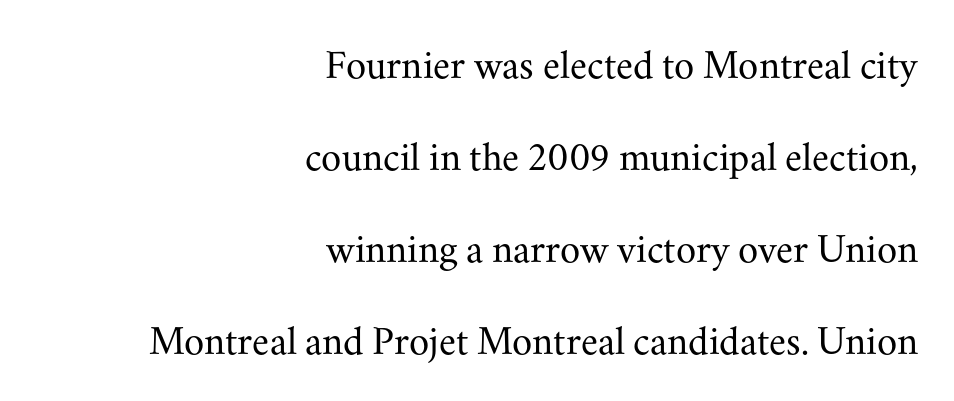
Upright lettering throughout. Caption: face not bold, strokes unweighted. Casual observation: everything's shoved over to the right. Successive baselines arrive slowly, with a big drop between each. The rendering uses natural spacing where letterforms have individual widths. Does extra space separate the letters? No, they use regular spacing.
